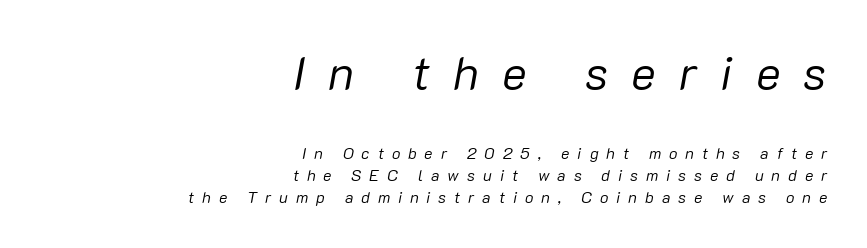
The letterforms stand isolated, each surrounded by extra space. Compared with a typical body face, this is equally light or lighter still. Spacing verdict: proportional, widths tailored to each character. The upper block of text is set noticeably larger than the block beneath it. Unmarked baselines from the first word to the last. Compared with ordinary roman type, these characters are visibly tilted.
